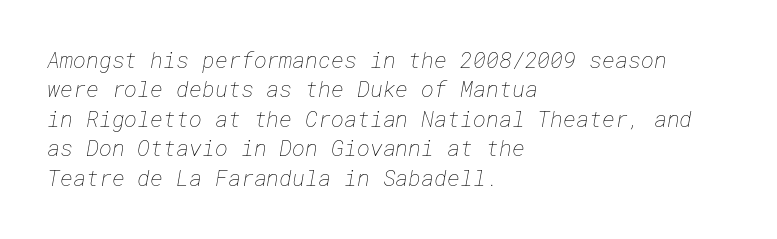
The image shows 22 px text type; set left-aligned, normal line spacing (1.34x), normal letter spacing, not underlined.
